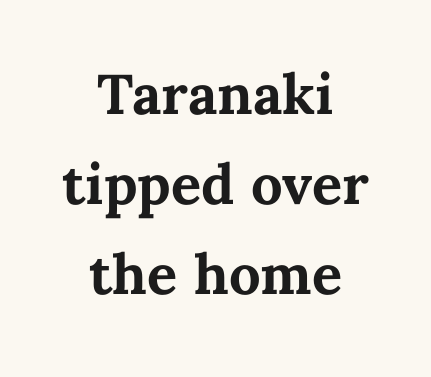
Q: Is the text bold? A: Yes.
Q: Is the text italic (slanted)? A: No, it is upright.
Q: Is the text underlined? A: No.
Q: How is the paragraph aligned? A: Centered.
Q: Is the spacing between letters normal or unusually wide? A: Normal.
Q: Is the spacing between lines tight, normal or loose? A: Normal.
Q: Width (condensed, normal, or wide)? A: Normal.
Q: Stroke contrast? A: Medium.
Q: x-height? A: Medium.
Q: Monospaced? A: No.
